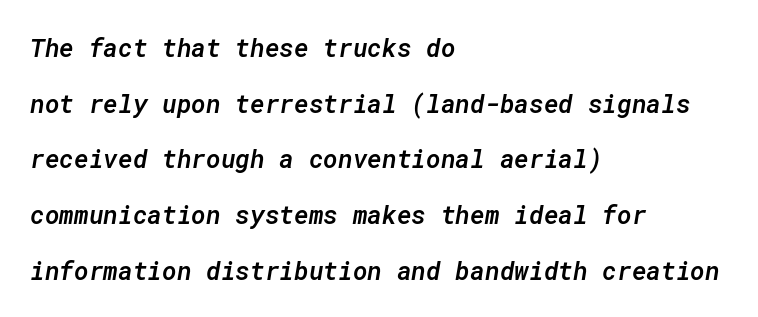
Q: Is the text bold? A: Semi-bold.
Q: Is the text italic (slanted)? A: Yes, it leans right by about 10 degrees.
Q: Is the text underlined? A: No.
Q: How is the paragraph aligned? A: Left-aligned.
Q: Is the spacing between letters normal or unusually wide? A: Normal.
Q: Is the spacing between lines tight, normal or loose? A: Loose.
